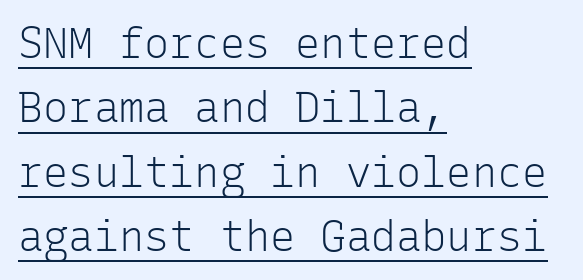
Q: Is the text bold? A: No.
Q: Is the text italic (slanted)? A: No, it is upright.
Q: Is the typeface a serif or a sans-serif typeface? A: Sans-serif.
Q: Is the text underlined? A: Yes.
Q: How is the paragraph aligned? A: Left-aligned.
Q: Is the spacing between letters normal or unusually wide? A: Normal.
Q: Is the spacing between lines tight, normal or loose? A: Normal.
Q: Width (condensed, normal, or wide)? A: Normal.
Q: Stroke contrast? A: Low.
Q: x-height? A: Medium.
Q: Monospaced? A: Yes.
